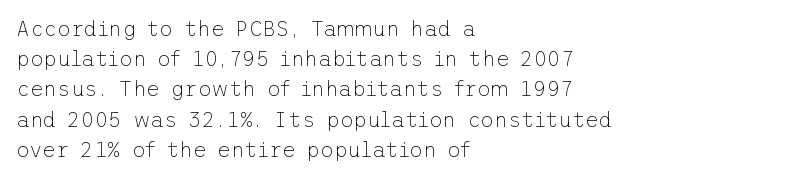
The image shows 21 px text type, upright; set left-aligned, normal line spacing (1.44x), normal letter spacing, not underlined.
